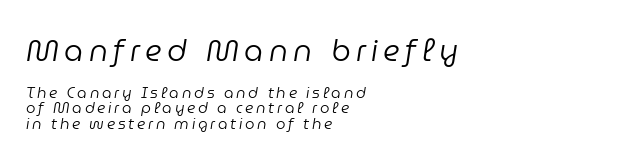
{"italic": "yes", "lean": "right", "slant_degrees": 9, "bold": "no", "weight": "regular", "width": "normal", "stroke_contrast": "low", "x_height": "medium", "monospaced": "no", "underline": "no", "align": "left", "line_spacing": "tight", "line_spacing_ratio": 1.01, "larger_block": "first", "size_ratio": 2.0, "glyph_px": 30}
